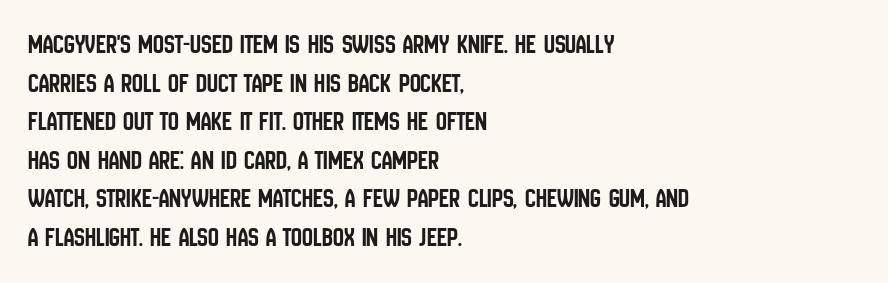
Tracking value appears to be zero — textbook default spacing. The font's upright variant was chosen for this text. Alignment: flush left. Rows of type keep a routine distance in the vertical direction. This rendering features lettering with no underline.
